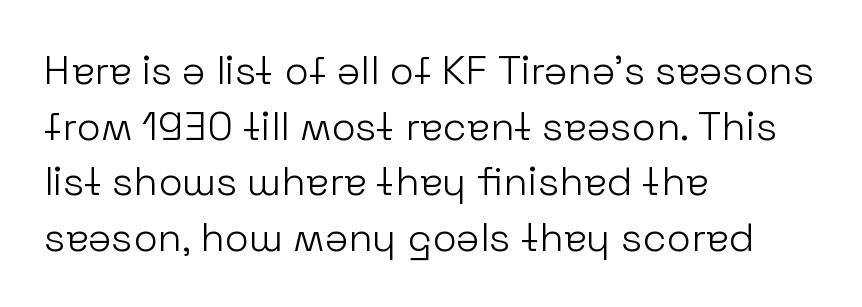
Posture: upright roman. Each stroke keeps to a modest, everyday thickness or less. The setting favours the left margin, as ordinary paragraphs usually do. Is this a sans? Yes — the strokes have no serifs. How are the letters spaced? Ordinarily, with no added tracking. Each new line begins a customary step beneath the previous one.
